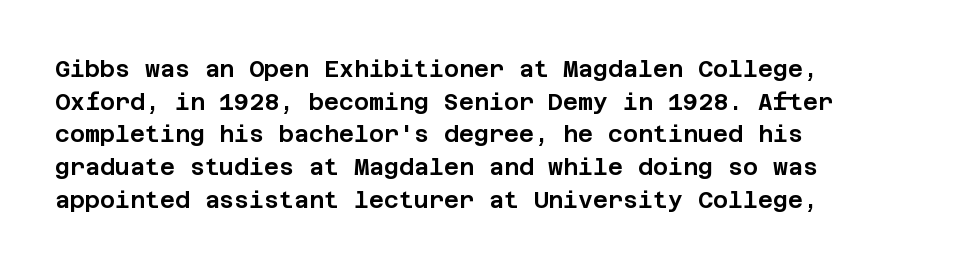
All the whitespace from short lines collects on the right. Standard letterfit; no display-style spreading of the glyphs. The area under the type is left untouched. Characters remain perfectly vertical along every line. If you measured baseline to baseline, you'd find a middling distance.
